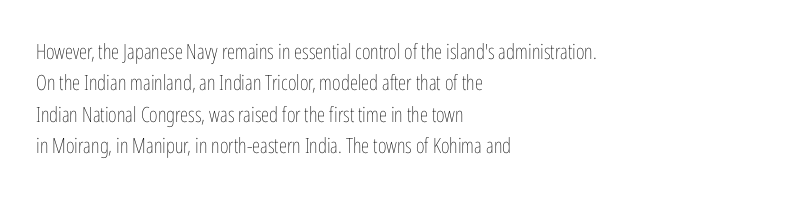
{"italic": "no", "bold": "no", "underline": "no", "align": "left", "line_spacing": "normal", "line_spacing_ratio": 1.5, "letter_spacing": "normal", "letter_spacing_em": 0.0, "glyph_px": 21}
